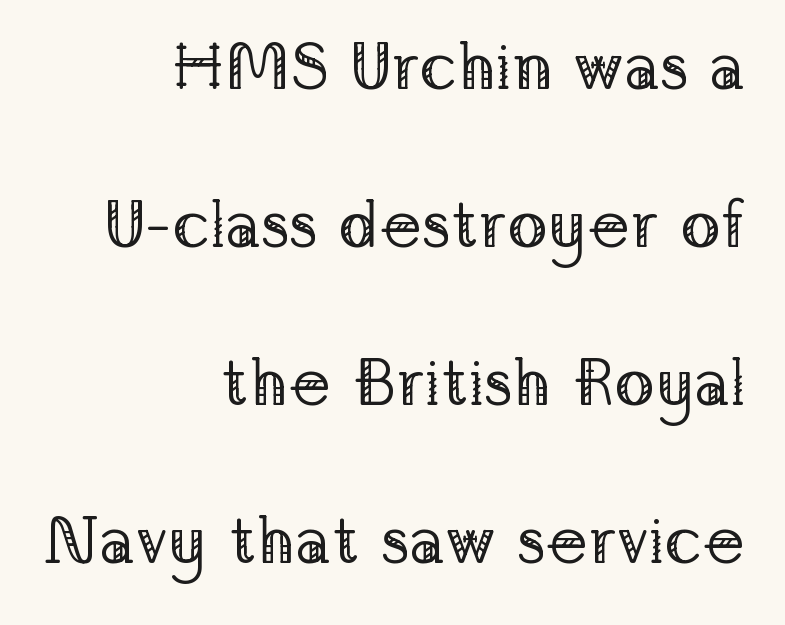
{"serif": "yes", "italic": "no", "bold": "no", "weight": "regular", "width": "normal", "stroke_contrast": "low", "x_height": "medium", "monospaced": "no", "underline": "no", "align": "right", "line_spacing": "loose", "line_spacing_ratio": 2.36, "letter_spacing": "normal", "letter_spacing_em": 0.0, "glyph_px": 67}
